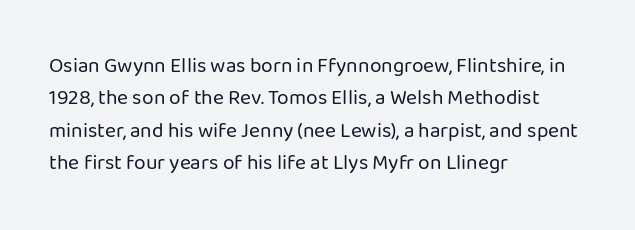
Q: Is the text bold? A: No.
Q: Is the text italic (slanted)? A: No, it is upright.
Q: Is the text underlined? A: No.
Q: How is the paragraph aligned? A: Left-aligned.
Q: Is the spacing between letters normal or unusually wide? A: Normal.
Q: Is the spacing between lines tight, normal or loose? A: Normal.
